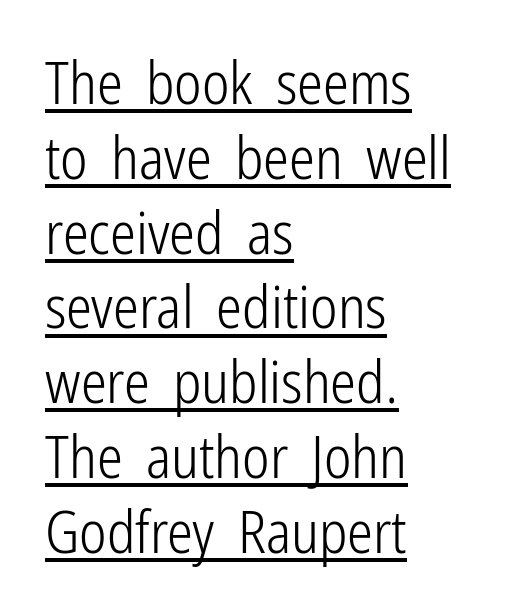
Q: Is the text bold? A: No.
Q: Is the text italic (slanted)? A: No, it is upright.
Q: Is the typeface a serif or a sans-serif typeface? A: Sans-serif.
Q: Is the text underlined? A: Yes.
Q: How is the paragraph aligned? A: Left-aligned.
Q: Is the spacing between letters normal or unusually wide? A: Normal.
Q: Is the spacing between lines tight, normal or loose? A: Normal.
Q: Width (condensed, normal, or wide)? A: Condensed.
Q: Stroke contrast? A: Low.
Q: x-height? A: Medium.
Q: Monospaced? A: No.
